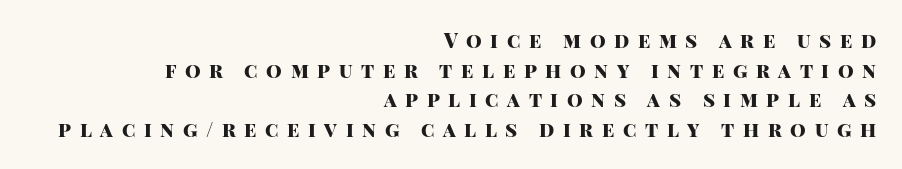
The image shows 20 px bold type, upright; set right-aligned, normal line spacing (1.48x), unusually wide letter spacing (+0.43 em), not underlined.
